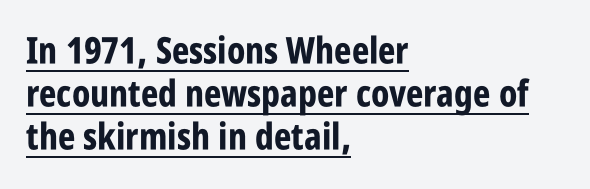
{"serif": "no", "italic": "no", "bold": "yes", "weight": "bold", "width": "condensed", "stroke_contrast": "low", "x_height": "large", "monospaced": "no", "underline": "yes", "align": "left", "line_spacing_ratio": 1.16, "letter_spacing": "normal", "letter_spacing_em": 0.0, "glyph_px": 37}
